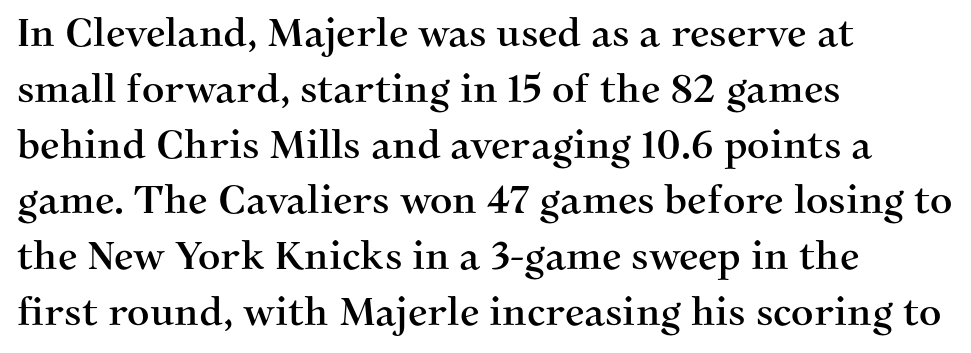
Q: Is the text italic (slanted)? A: No, it is upright.
Q: Is the typeface a serif or a sans-serif typeface? A: Serif.
Q: Is the text underlined? A: No.
Q: How is the paragraph aligned? A: Left-aligned.
Q: Is the spacing between letters normal or unusually wide? A: Normal.
Q: Is the spacing between lines tight, normal or loose? A: Normal.
Q: Width (condensed, normal, or wide)? A: Normal.
Q: Stroke contrast? A: Medium.
Q: x-height? A: Medium.
Q: Monospaced? A: No.
